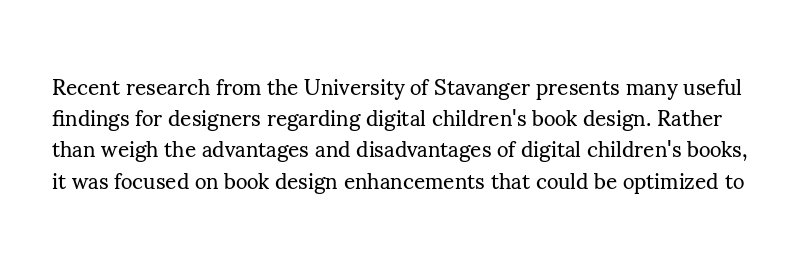
Any mark beneath the type? The region is blank. Think standard paragraph weight, or any step lighter than that. This sample uses an upright cut, with every glyph sitting square on the baseline. The gaps between neighbouring characters are ordinary and unremarkable. Each new line begins a customary step beneath the previous one.
